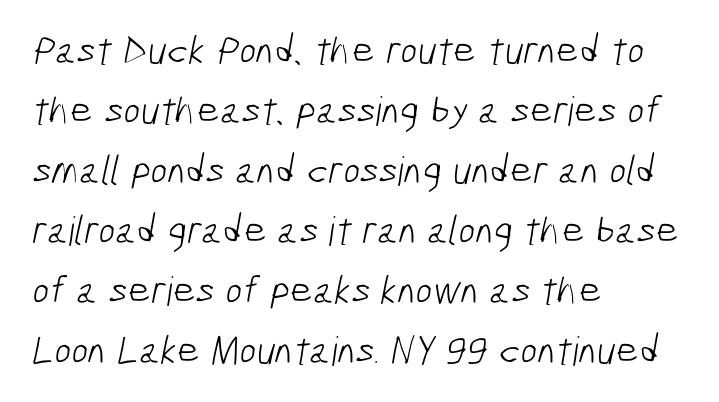
The font family rendered here belongs to the sans-serif group. The space directly below the letters is spotless. The leading is moderate, giving the passage an even texture. Letter spacing: default. In CSS terms this would be text-align: left.
